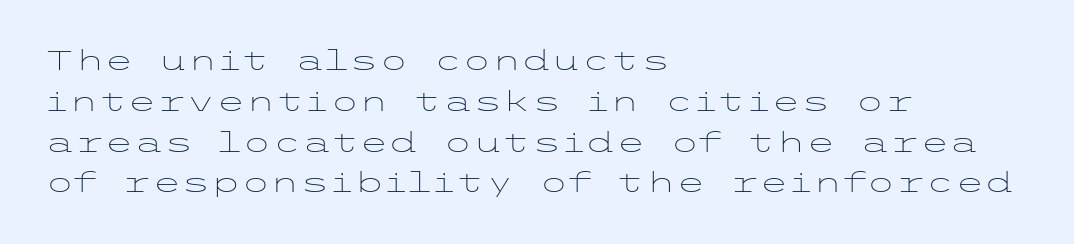
Q: Is the text bold? A: No.
Q: Is the text italic (slanted)? A: No, it is upright.
Q: Is the text underlined? A: No.
Q: How is the paragraph aligned? A: Left-aligned.
Q: Is the spacing between letters normal or unusually wide? A: Normal.
Q: Is the spacing between lines tight, normal or loose? A: Normal.
